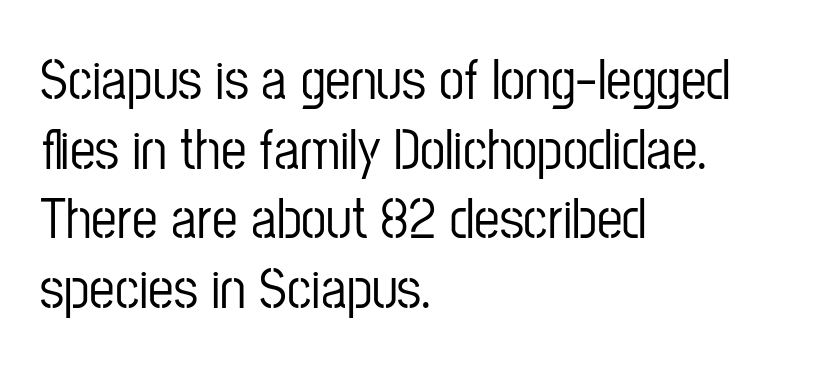
These lines keep a tight, regular rhythm from letter to letter. Is this a fixed-width face? No — the glyphs have proportional, varying widths. The ragged edge is on the right, which tells us the setting is flush left. The space beneath each line is pristine and unruled. Typographically, this falls in the sans-serif category. Is there any slant? The stems are plumb.
